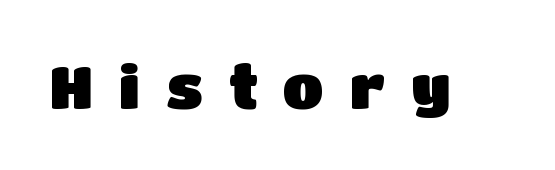
Font category for this specimen: sans-serif. These lines were composed using upright roman letters. The rendering uses natural spacing where letterforms have individual widths. The passage shown is not underscored anywhere.
